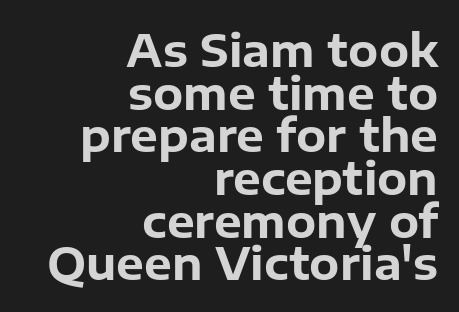
Q: Is the text bold? A: Yes.
Q: Is the text italic (slanted)? A: No, it is upright.
Q: Is the typeface a serif or a sans-serif typeface? A: Sans-serif.
Q: Is the text underlined? A: No.
Q: How is the paragraph aligned? A: Right-aligned.
Q: Is the spacing between letters normal or unusually wide? A: Normal.
Q: Is the spacing between lines tight, normal or loose? A: Tight.
Q: Width (condensed, normal, or wide)? A: Normal.
Q: Stroke contrast? A: Low.
Q: x-height? A: Medium.
Q: Monospaced? A: No.
